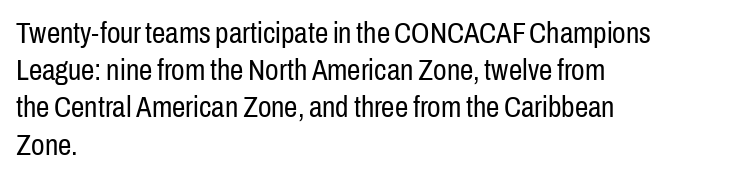
The rendering uses natural spacing where letterforms have individual widths. The typesetter chose a ragged-right arrangement here. Posture: straight, roman, zero tilt. Tracking here is standard; glyphs follow each other at the usual distance. The text was rendered using a sans face with plain stroke endings. Clear beneath every line of the passage.
